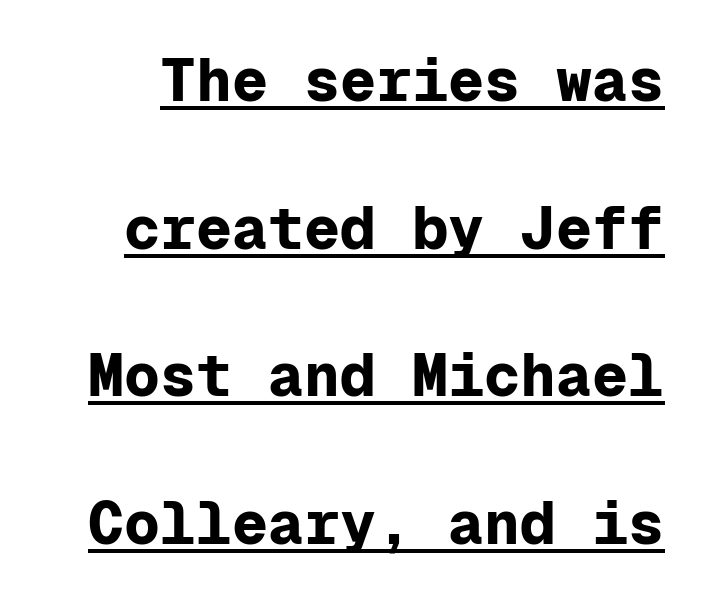
Q: Is the text bold? A: Yes.
Q: Is the text italic (slanted)? A: No, it is upright.
Q: Is the typeface a serif or a sans-serif typeface? A: Sans-serif.
Q: Is the text underlined? A: Yes.
Q: Is the spacing between letters normal or unusually wide? A: Normal.
Q: Is the spacing between lines tight, normal or loose? A: Loose.
Q: Width (condensed, normal, or wide)? A: Normal.
Q: Stroke contrast? A: Low.
Q: x-height? A: Medium.
Q: Monospaced? A: Yes.
